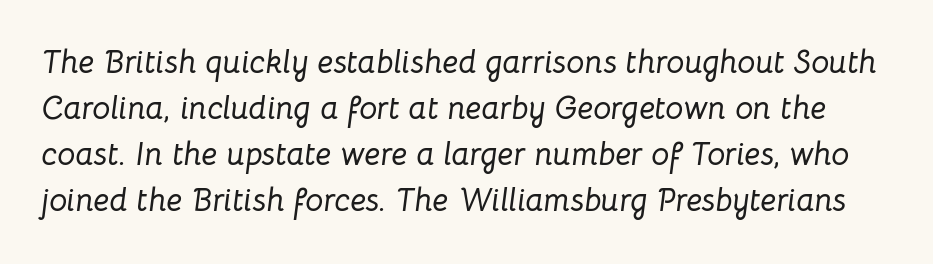
{"italic": "yes", "lean": "right", "slant_degrees": 8, "width": "normal", "stroke_contrast": "low", "x_height": "medium", "monospaced": "no", "underline": "no", "line_spacing": "normal", "line_spacing_ratio": 1.44, "letter_spacing": "normal", "letter_spacing_em": 0.0, "glyph_px": 32}
